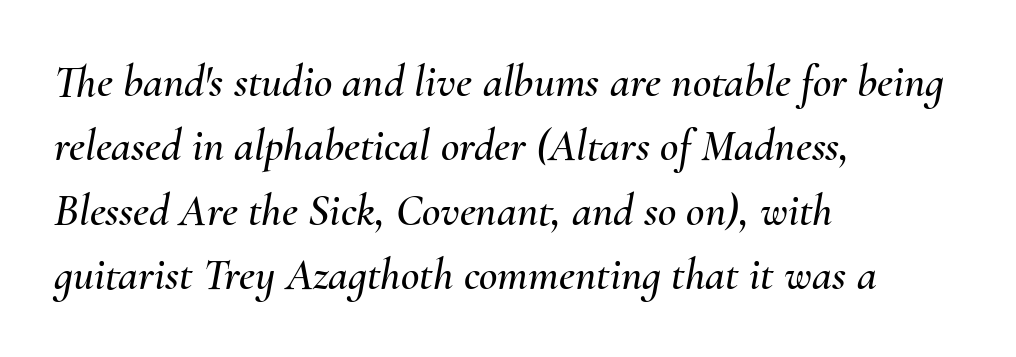
Q: Is the text italic (slanted)? A: Yes, it leans right by about 10 degrees.
Q: Is the text underlined? A: No.
Q: How is the paragraph aligned? A: Left-aligned.
Q: Is the spacing between letters normal or unusually wide? A: Normal.
Q: Is the spacing between lines tight, normal or loose? A: Normal.
Q: Width (condensed, normal, or wide)? A: Normal.
Q: Stroke contrast? A: Medium.
Q: x-height? A: Small.
Q: Monospaced? A: No.
